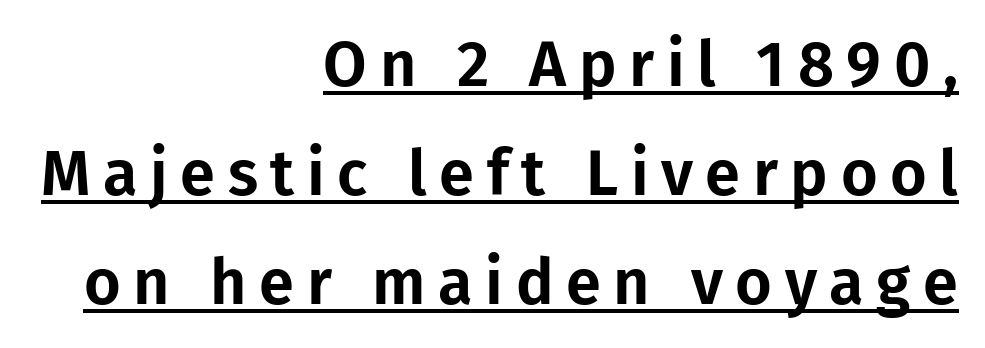
Q: Is the text italic (slanted)? A: No, it is upright.
Q: Is the typeface a serif or a sans-serif typeface? A: Sans-serif.
Q: Is the text underlined? A: Yes.
Q: How is the paragraph aligned? A: Right-aligned.
Q: Is the spacing between letters normal or unusually wide? A: Unusually wide.
Q: Width (condensed, normal, or wide)? A: Normal.
Q: Stroke contrast? A: Low.
Q: x-height? A: Medium.
Q: Monospaced? A: No.
